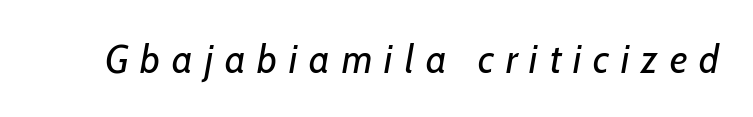
{"italic": "yes", "lean": "right", "slant_degrees": 10, "bold": "no", "weight": "regular", "width": "condensed", "stroke_contrast": "low", "x_height": "medium", "monospaced": "no", "underline": "no", "letter_spacing": "wide", "letter_spacing_em": 0.3, "glyph_px": 40}
